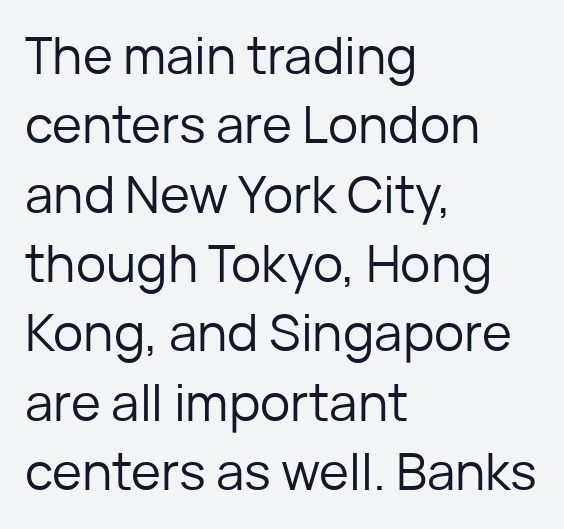
This is sans-serif lettering, the kind often seen on screens and signage. There is no visible air inserted between adjacent glyphs. Vertically, the passage feels balanced, rows spaced as you'd expect. Do the letters lean? They stand straight. Clear beneath every line of the passage.
